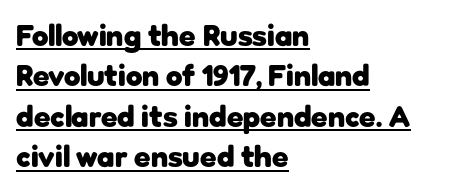
Q: Is the text bold? A: Yes.
Q: Is the text italic (slanted)? A: No, it is upright.
Q: Is the typeface a serif or a sans-serif typeface? A: Sans-serif.
Q: Is the text underlined? A: Yes.
Q: How is the paragraph aligned? A: Left-aligned.
Q: Is the spacing between letters normal or unusually wide? A: Normal.
Q: Is the spacing between lines tight, normal or loose? A: Normal.
Q: Width (condensed, normal, or wide)? A: Normal.
Q: Stroke contrast? A: Low.
Q: x-height? A: Medium.
Q: Monospaced? A: No.
